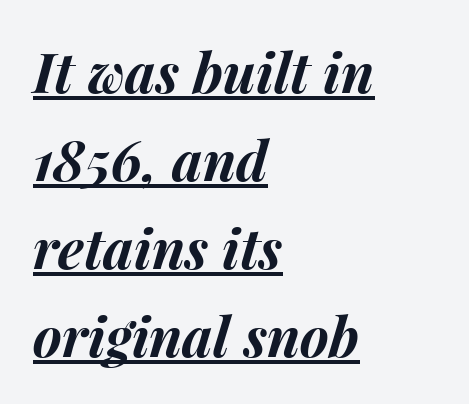
The image shows 55 px bold type, italic (leaning right); set left-aligned, normal line spacing (1.6x), normal letter spacing, underlined; medium stroke contrast and a medium x-height.
